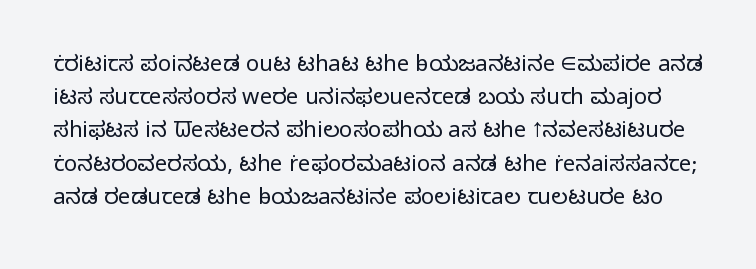
The image shows 22 px text type, upright; set normal line spacing (1.51x), normal letter spacing, not underlined.
